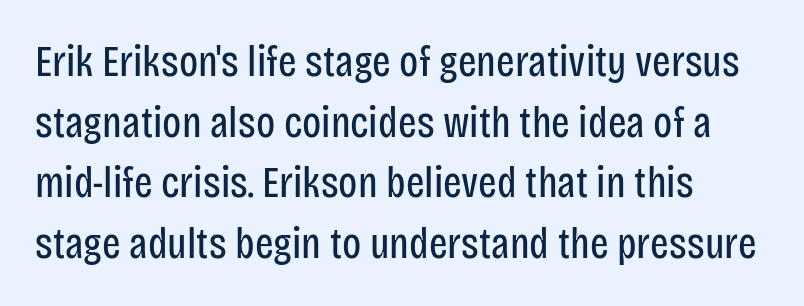
{"serif": "no", "italic": "no", "bold": "no", "weight": "regular", "width": "condensed", "stroke_contrast": "low", "x_height": "large", "monospaced": "no", "underline": "no", "align": "left", "line_spacing": "normal", "line_spacing_ratio": 1.38, "letter_spacing": "normal", "letter_spacing_em": 0.0, "glyph_px": 44}
